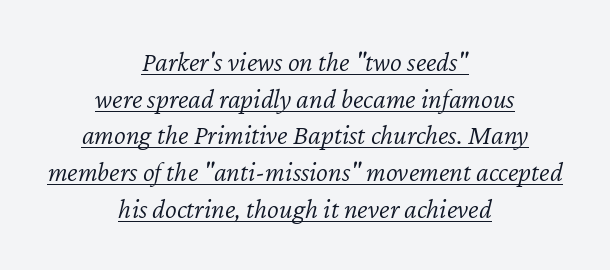
Where is the straight margin? There isn't one; the lines are centered. Is this a fixed-width face? No — the glyphs have proportional, varying widths. Each word holds together tightly as a unit, with standard inter-letter gaps. The rendering applies a slant to the glyphs. Caption: face not bold, strokes unweighted. Leading: standard.
